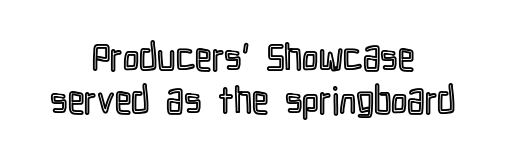
Descenders hang freely into open space. Looks like regular typesetting: each glyph gets only the width it needs. Does extra space separate the letters? No, they use regular spacing. This is roman type, the default non-slanted kind. Compared with a flush-left layout, this one balances lines on the center instead.
